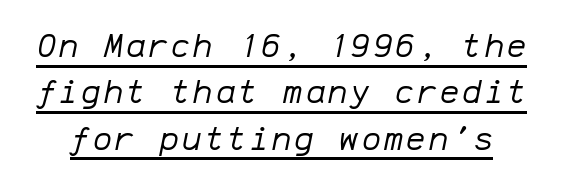
The text carries the slant typical of an italic or oblique font. Fixed-width glyphs throughout — classic coding-font behaviour. The weight tops out at a normal text grade. In terms of leading, this rendering sits right in the middle. The passage shown is underscored from start to finish.
